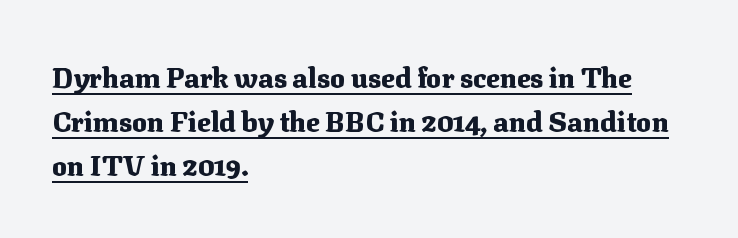
Q: Is the text bold? A: Yes.
Q: Is the text italic (slanted)? A: No, it is upright.
Q: Is the typeface a serif or a sans-serif typeface? A: Serif.
Q: Is the text underlined? A: Yes.
Q: How is the paragraph aligned? A: Left-aligned.
Q: Is the spacing between letters normal or unusually wide? A: Normal.
Q: Is the spacing between lines tight, normal or loose? A: Normal.
Q: Width (condensed, normal, or wide)? A: Normal.
Q: Stroke contrast? A: Medium.
Q: x-height? A: Medium.
Q: Monospaced? A: No.
